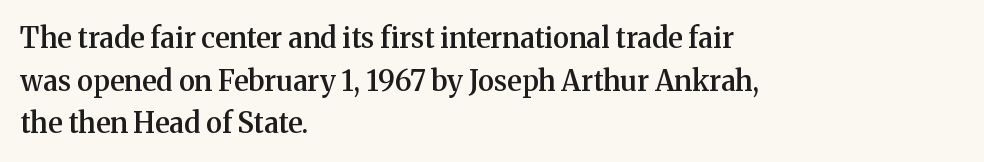
Note the varied advance widths — an 'i' is clearly narrower than an 'm'. The passage shown is semibold, sitting just below true bold. Lines of text with bare space underneath. Does extra space separate the letters? No, they use regular spacing.
